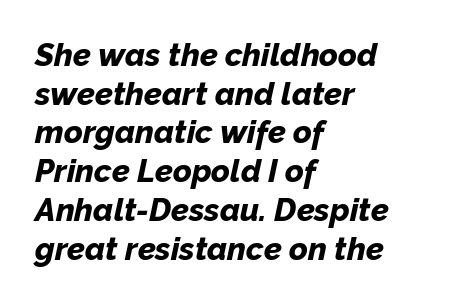
These words are printed bold, with thick strokes throughout. Every character sits at an angle, as italics do. This sample is left-justified, so line endings fall wherever the words run out. Here the glyphs are tracked normally, forming tight word shapes. The passage shown is typed in a proportional face where columns would drift.
